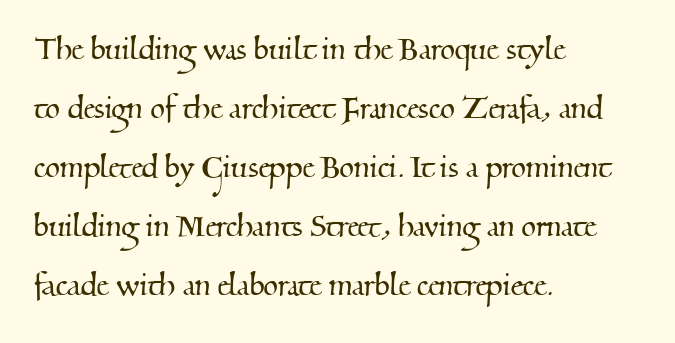
The image shows 38 px serif type; set left-aligned, normal line spacing (1.55x), normal letter spacing, not underlined; medium stroke contrast and a small x-height.
